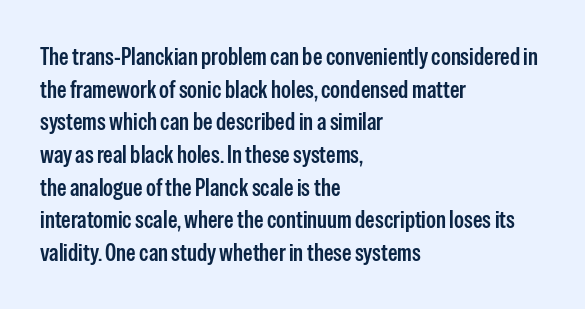
The vertical gap from one line to the next is medium. The rendering keeps characters at their native spacing. The axis of the letterforms is exactly vertical. Bare-footed words on every line. In CSS terms this would be text-align: left.
